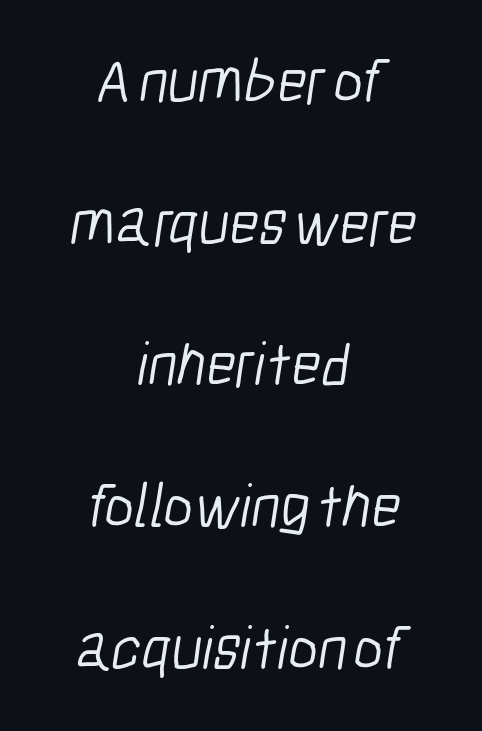
{"serif": "no", "bold": "no", "weight": "light", "width": "condensed", "stroke_contrast": "low", "x_height": "medium", "monospaced": "no", "underline": "no", "align": "center", "line_spacing": "loose", "line_spacing_ratio": 2.25, "letter_spacing": "normal", "letter_spacing_em": 0.0, "glyph_px": 63}
